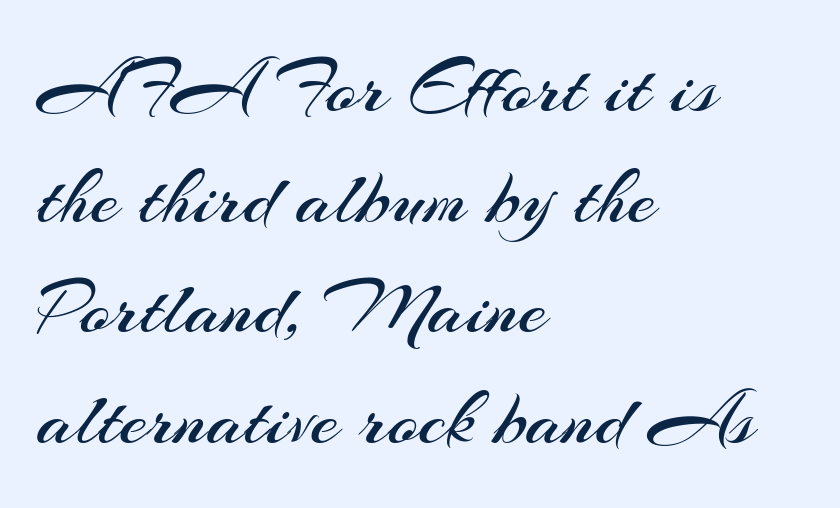
This reads as an unemphasized weight, regular at the heaviest. Proportional: the letters do not fall into vertical columns. The letterforms sit shoulder to shoulder at normal distance. Letterform terminals end flat and unadorned throughout the passage. The strip under each line holds only bare page. The rendering uses a moderate line-height, typical for paragraphs.
